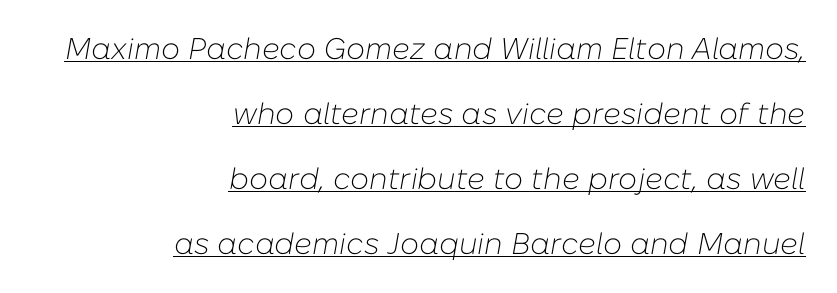
The typography opts for an oblique posture over an upright one. Do the characters align in a grid? No, the font is proportional. The paragraph shown leans on its right margin. Emphasis is given by a line drawn under the lettering.
